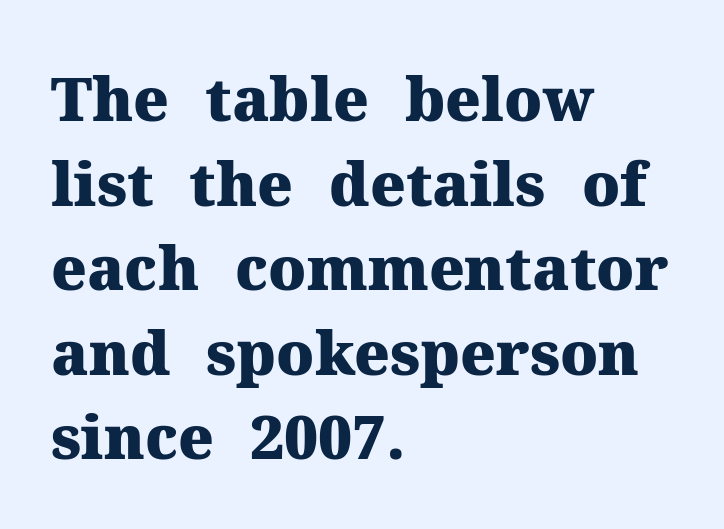
The lettering holds an erect, upright posture throughout. The block of text has a typical density, with ordinary space between rows. A typesetter would label this face a serif. Look at the tracking — it's just the regular setting, nothing added. Teacher's note: observe the even left margin — that is flush-left alignment. Character widths vary here, with narrow letters taking less room than wide ones.
